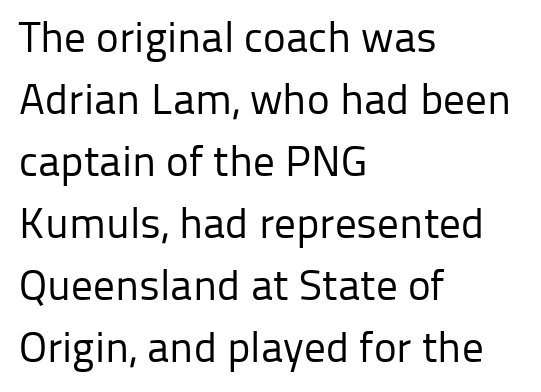
Alignment: flush left. Letters have the restrained weight of plain body copy at most. Whoever set this chose a conventional vertical rhythm. Unlike italic type, these characters show no tilt at all. The passage shown is typed in a proportional face where columns would drift. Descenders are the only things crossing below the line.
